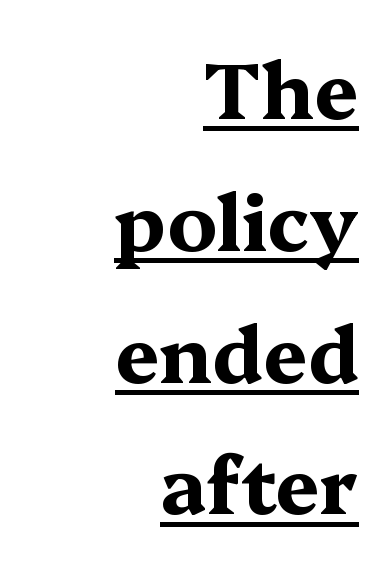
Q: Is the text bold? A: Yes.
Q: Is the text italic (slanted)? A: No, it is upright.
Q: Is the typeface a serif or a sans-serif typeface? A: Serif.
Q: Is the text underlined? A: Yes.
Q: How is the paragraph aligned? A: Right-aligned.
Q: Is the spacing between letters normal or unusually wide? A: Normal.
Q: Is the spacing between lines tight, normal or loose? A: Normal.
Q: Width (condensed, normal, or wide)? A: Wide.
Q: Stroke contrast? A: Medium.
Q: x-height? A: Medium.
Q: Monospaced? A: No.
